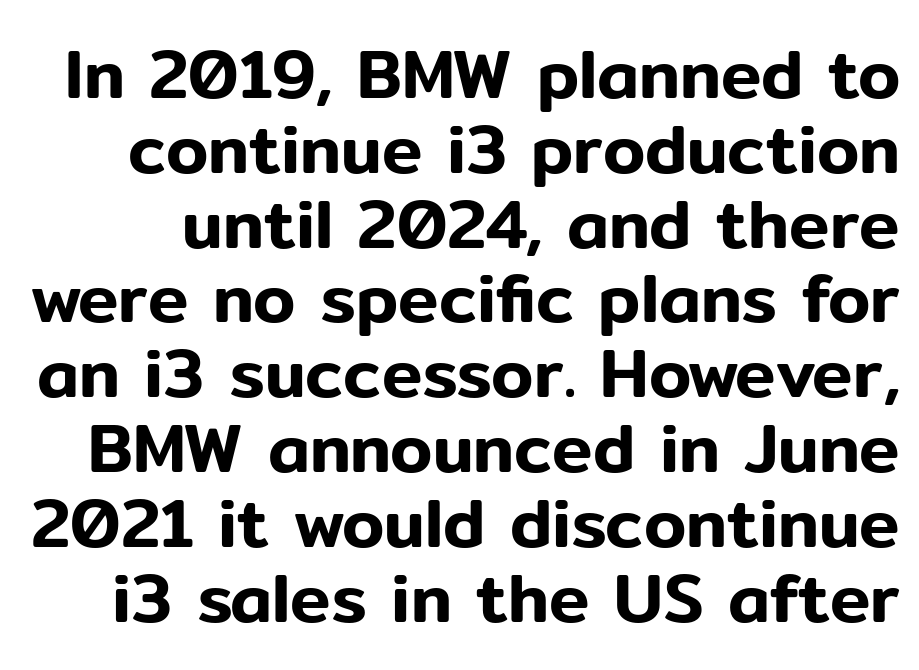
Q: Is the text italic (slanted)? A: No, it is upright.
Q: Is the typeface a serif or a sans-serif typeface? A: Sans-serif.
Q: Is the text underlined? A: No.
Q: Is the spacing between letters normal or unusually wide? A: Normal.
Q: Is the spacing between lines tight, normal or loose? A: Tight.
Q: Width (condensed, normal, or wide)? A: Normal.
Q: Stroke contrast? A: Low.
Q: x-height? A: Medium.
Q: Monospaced? A: No.
